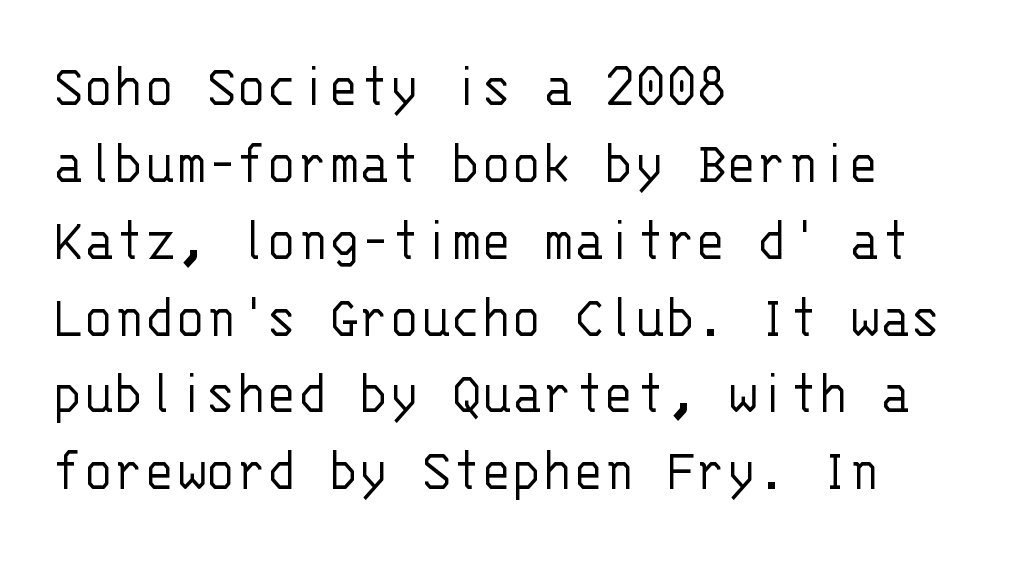
Ascenders rise straight up at ninety degrees. The passage shown is not underscored anywhere. Observe the ordinary spacing: letters are neighbours, not strangers. Type style note: lacks serifs.
